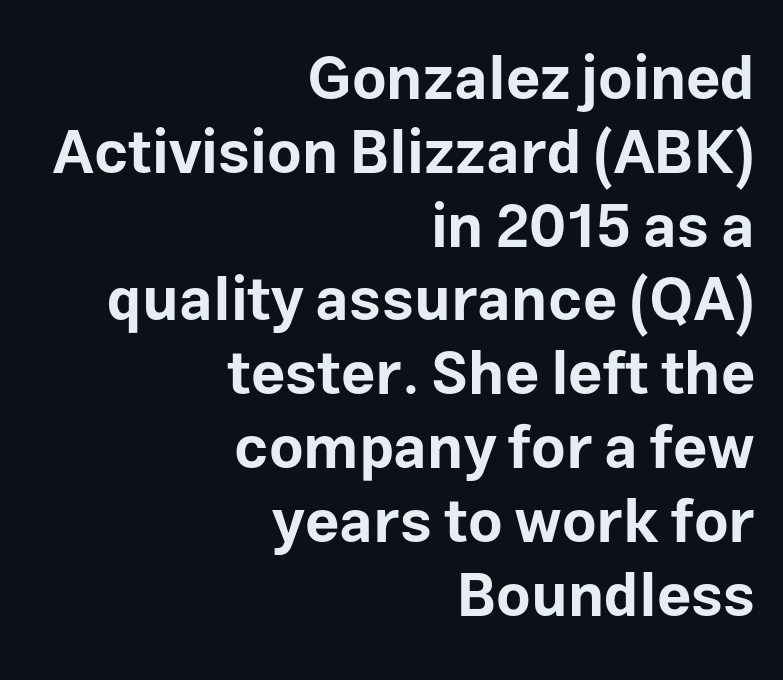
The image shows 60 px bold sans-serif type, upright; set right-aligned, line spacing 1.23x, normal letter spacing, not underlined; low stroke contrast and a medium x-height.
